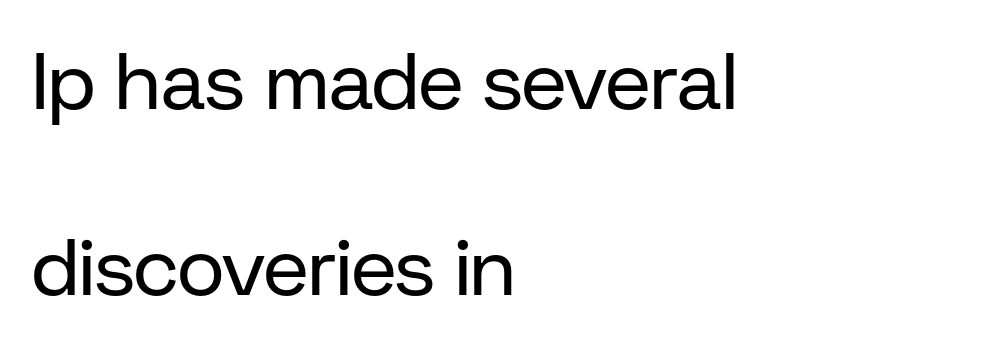
{"serif": "no", "italic": "no", "bold": "no", "weight": "regular", "width": "normal", "stroke_contrast": "low", "x_height": "medium", "monospaced": "no", "underline": "no", "align": "left", "line_spacing": "loose", "line_spacing_ratio": 2.33, "letter_spacing": "normal", "letter_spacing_em": 0.0, "glyph_px": 80}
